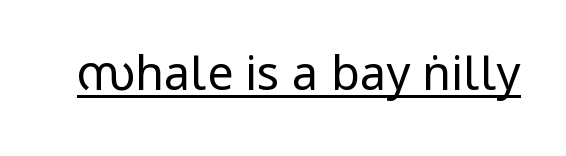
{"serif": "no", "italic": "no", "bold": "no", "weight": "regular", "width": "condensed", "stroke_contrast": "low", "underline": "yes", "letter_spacing": "normal", "letter_spacing_em": 0.0, "glyph_px": 47}
